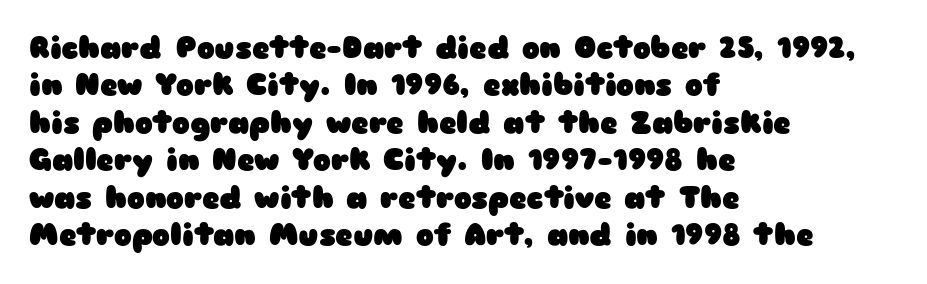
{"serif": "no", "italic": "no", "bold": "yes", "weight": "heavy", "width": "wide", "stroke_contrast": "low", "x_height": "medium", "monospaced": "no", "underline": "no", "align": "left", "line_spacing": "normal", "line_spacing_ratio": 1.25, "letter_spacing": "normal", "letter_spacing_em": 0.0, "glyph_px": 30}
